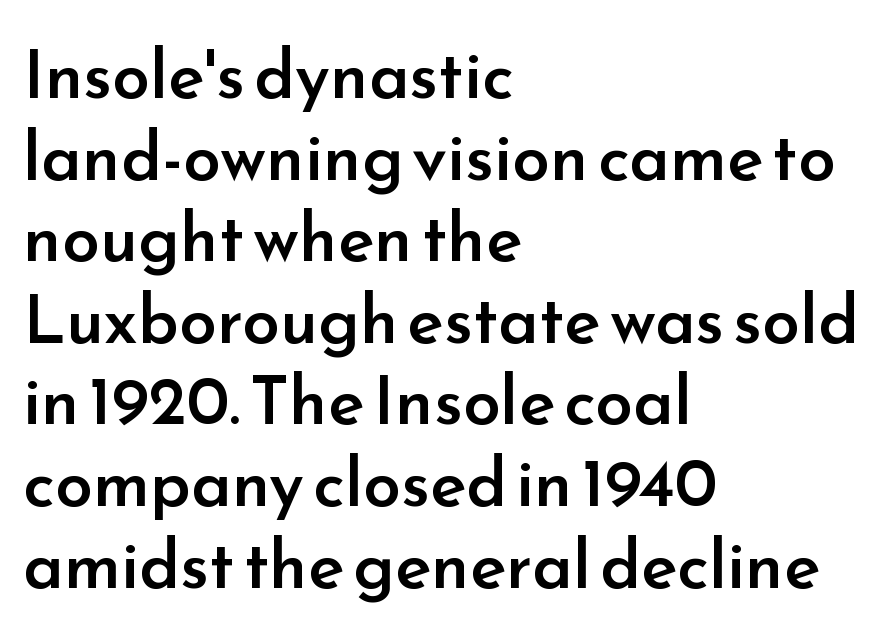
The image shows 68 px semibold sans-serif type, upright; set left-aligned, line spacing 1.2x, normal letter spacing, not underlined; low stroke contrast and a small x-height.
